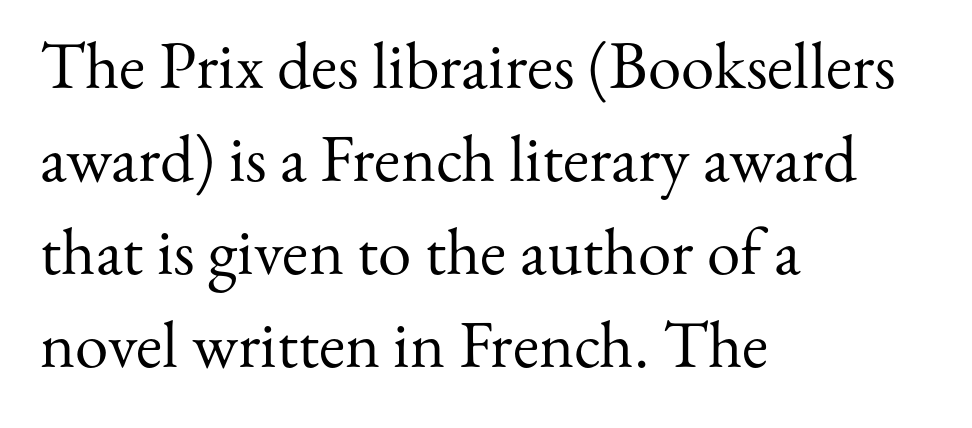
Q: Is the text bold? A: No.
Q: Is the text italic (slanted)? A: No, it is upright.
Q: Is the typeface a serif or a sans-serif typeface? A: Serif.
Q: Is the text underlined? A: No.
Q: How is the paragraph aligned? A: Left-aligned.
Q: Is the spacing between letters normal or unusually wide? A: Normal.
Q: Is the spacing between lines tight, normal or loose? A: Normal.
Q: Width (condensed, normal, or wide)? A: Normal.
Q: Stroke contrast? A: Medium.
Q: x-height? A: Small.
Q: Monospaced? A: No.
